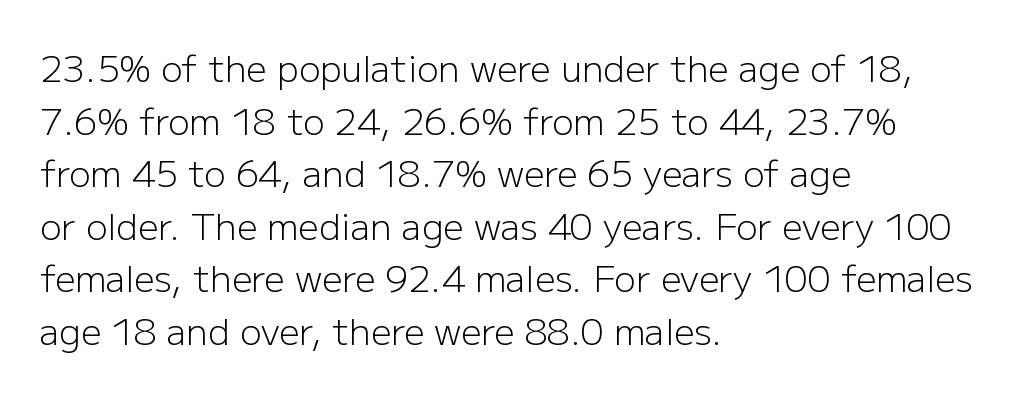
Q: Is the text bold? A: No.
Q: Is the text italic (slanted)? A: No, it is upright.
Q: Is the typeface a serif or a sans-serif typeface? A: Sans-serif.
Q: Is the text underlined? A: No.
Q: How is the paragraph aligned? A: Left-aligned.
Q: Is the spacing between letters normal or unusually wide? A: Normal.
Q: Is the spacing between lines tight, normal or loose? A: Normal.
Q: Width (condensed, normal, or wide)? A: Normal.
Q: Stroke contrast? A: Low.
Q: x-height? A: Medium.
Q: Monospaced? A: No.
